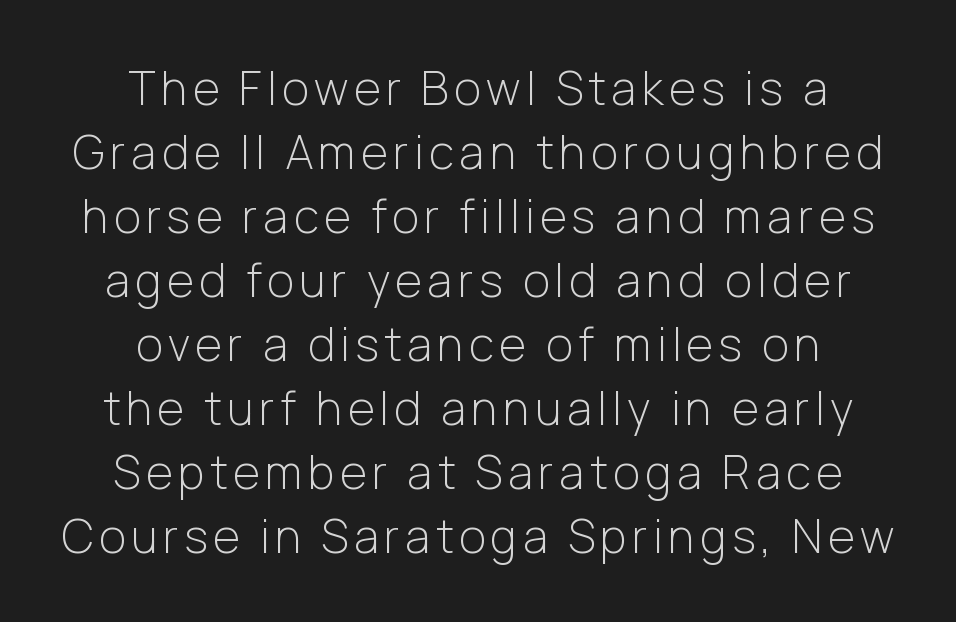
The image shows 46 px light sans-serif type, upright; set centered, normal line spacing (1.39x), not underlined; low stroke contrast and a medium x-height.
